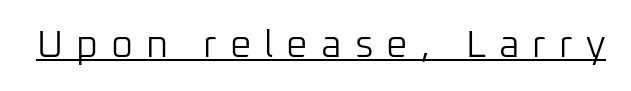
{"serif": "no", "italic": "no", "bold": "no", "weight": "light", "width": "normal", "stroke_contrast": "low", "x_height": "medium", "monospaced": "no", "underline": "yes", "letter_spacing": "wide", "letter_spacing_em": 0.34, "glyph_px": 38}
